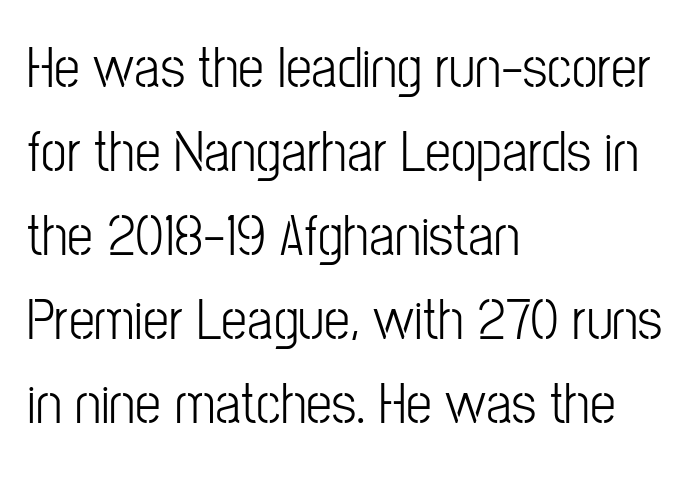
The image shows 58 px light, condensed sans-serif type, upright; set left-aligned, normal line spacing (1.45x), normal letter spacing, not underlined; low stroke contrast and a medium x-height.
